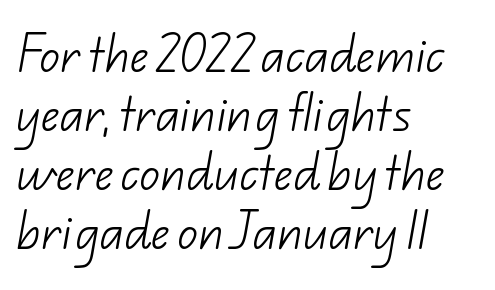
Q: Is the text bold? A: No.
Q: Is the typeface a serif or a sans-serif typeface? A: Sans-serif.
Q: Is the text underlined? A: No.
Q: How is the paragraph aligned? A: Left-aligned.
Q: Is the spacing between letters normal or unusually wide? A: Normal.
Q: Is the spacing between lines tight, normal or loose? A: Normal.
Q: Width (condensed, normal, or wide)? A: Normal.
Q: Stroke contrast? A: Low.
Q: x-height? A: Small.
Q: Monospaced? A: No.
